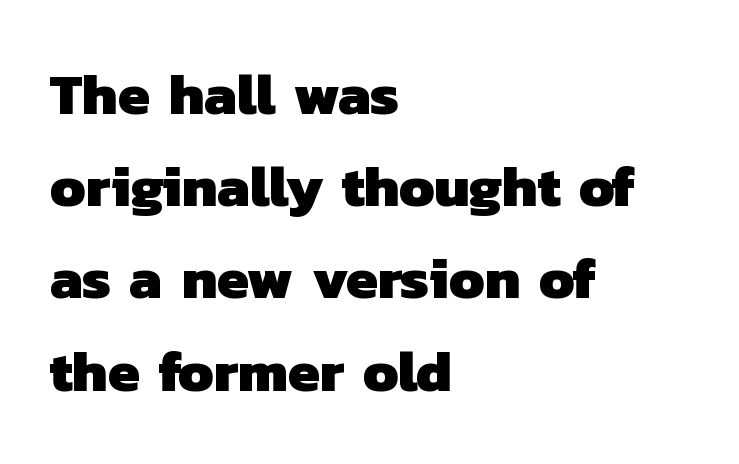
Words float on clear page, feet unadorned. This rendering uses left alignment, leaving the right contour irregular. You could not count columns in this text — the font is proportionally spaced. These lines carry a lot of weight — the face is fully bold. This is sans-serif lettering, the kind often seen on screens and signage.
